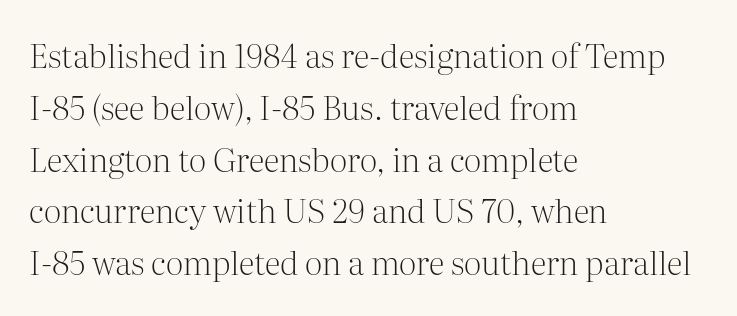
{"serif": "yes", "italic": "no", "bold": "no", "weight": "light", "width": "normal", "stroke_contrast": "medium", "x_height": "medium", "monospaced": "no", "underline": "no", "align": "left", "line_spacing": "normal", "line_spacing_ratio": 1.57, "letter_spacing": "normal", "letter_spacing_em": 0.0, "glyph_px": 33}
